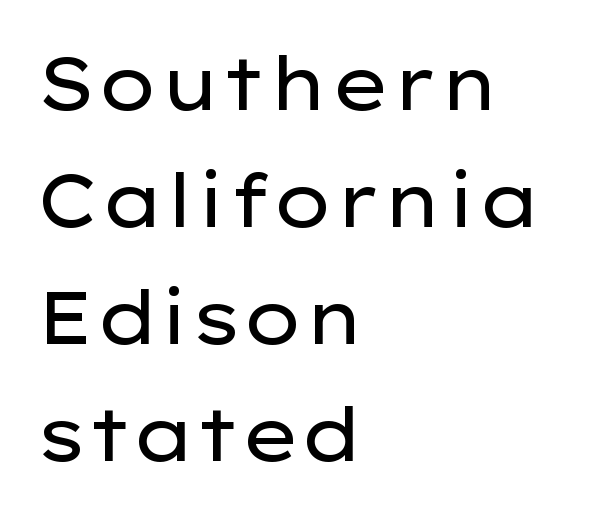
The image shows 74 px regular-weight, wide sans-serif type, upright; set left-aligned, normal line spacing (1.58x), normal letter spacing, not underlined; low stroke contrast and a medium x-height.
